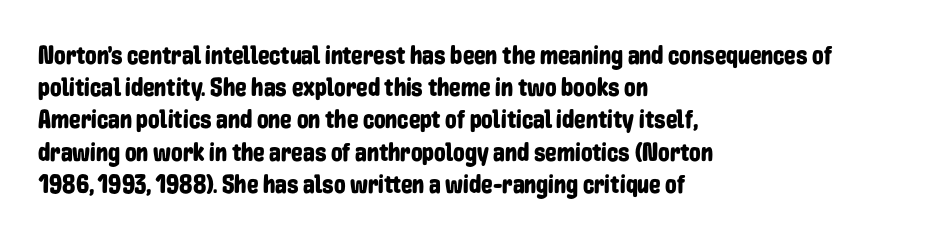
The image shows 26 px text type, upright; set left-aligned, line spacing 1.24x, normal letter spacing, not underlined.
